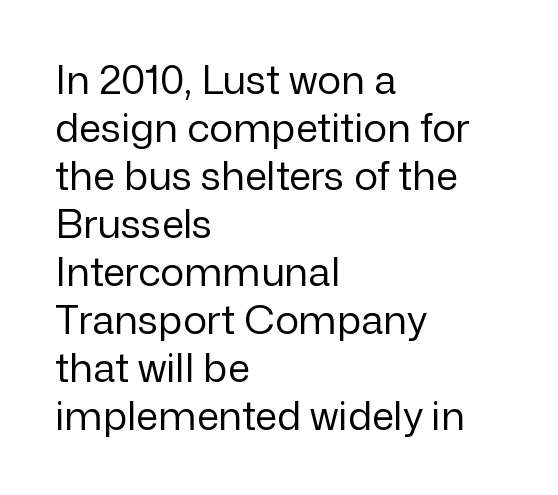
{"serif": "no", "italic": "no", "bold": "no", "weight": "regular", "width": "normal", "stroke_contrast": "low", "x_height": "medium", "monospaced": "no", "underline": "no", "align": "left", "line_spacing_ratio": 1.2, "letter_spacing": "normal", "letter_spacing_em": 0.0, "glyph_px": 40}
